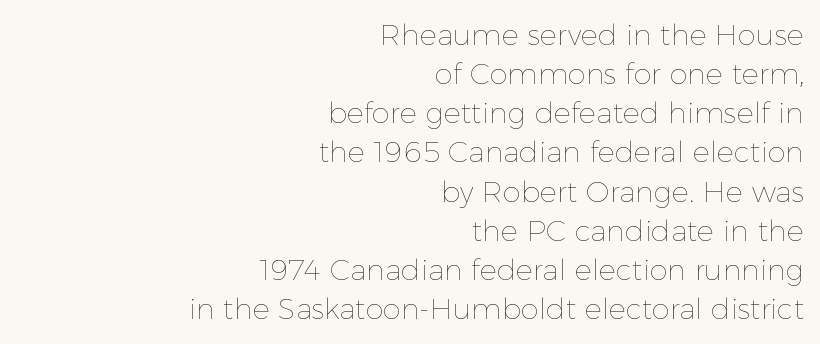
The image shows 29 px thin type, upright; set right-aligned, normal line spacing (1.35x), normal letter spacing, not underlined; a medium x-height.
